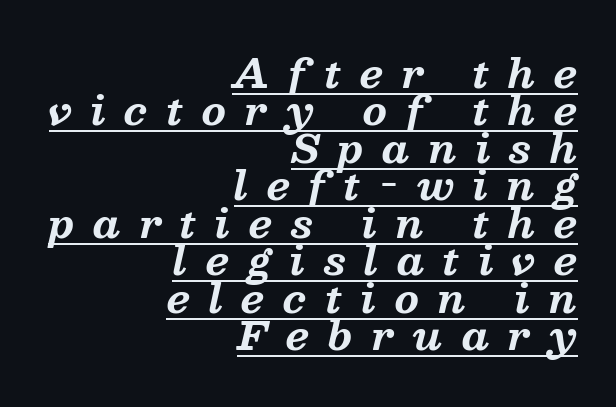
Note the varied advance widths — an 'i' is clearly narrower than an 'm'. These lines huddle together more closely than default settings would place them. Small tapered or slab feet sit at the stroke ends, so this counts as serif. Quick note: italic. The letters are spread apart with noticeably loose tracking. I'd describe the lettering as bold — thick and assertive.
